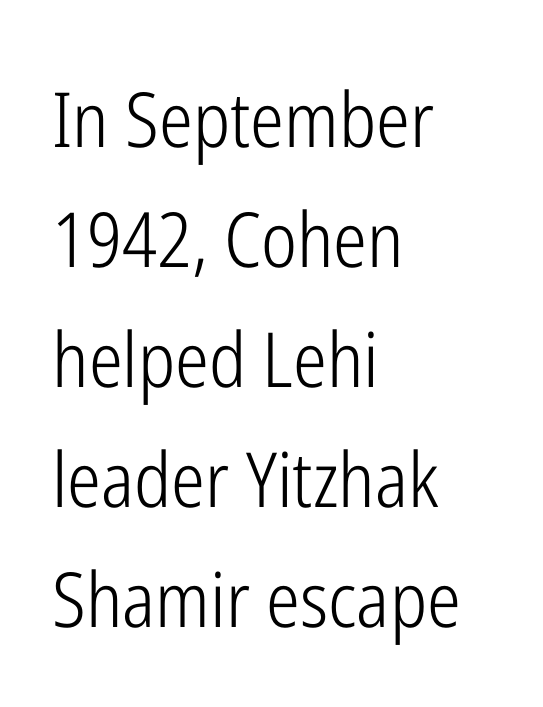
Q: Is the text bold? A: No.
Q: Is the text italic (slanted)? A: No, it is upright.
Q: Is the typeface a serif or a sans-serif typeface? A: Sans-serif.
Q: Is the text underlined? A: No.
Q: How is the paragraph aligned? A: Left-aligned.
Q: Is the spacing between letters normal or unusually wide? A: Normal.
Q: Is the spacing between lines tight, normal or loose? A: Normal.
Q: Width (condensed, normal, or wide)? A: Condensed.
Q: Stroke contrast? A: Low.
Q: x-height? A: Medium.
Q: Monospaced? A: No.
